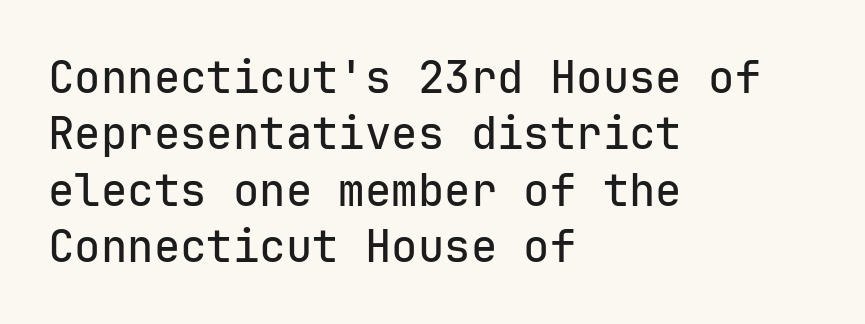
The image shows 44 px sans-serif type, upright, monospaced; set left-aligned, normal line spacing (1.28x), normal letter spacing, not underlined; low stroke contrast and a medium x-height.
